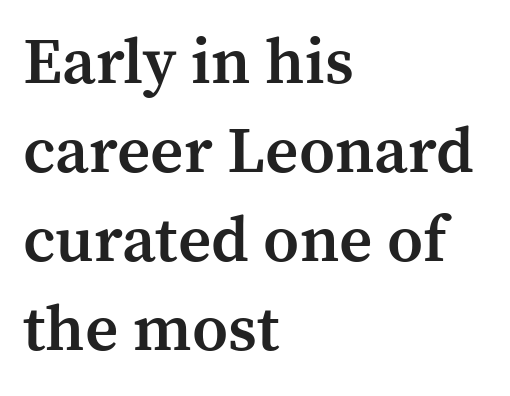
This rendering uses left alignment, leaving the right contour irregular. The specimen reads as upright at a glance. A fair bit of extra ink — the face is semibold, not bold. Compared with typical body copy, the letter spacing here is the same.
